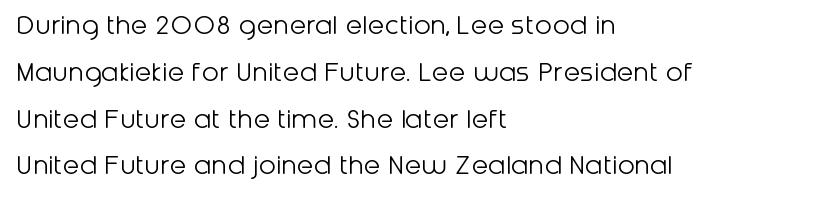
The image shows 31 px light sans-serif type, upright; set left-aligned, normal line spacing (1.51x), normal letter spacing, not underlined; low stroke contrast and a medium x-height.
